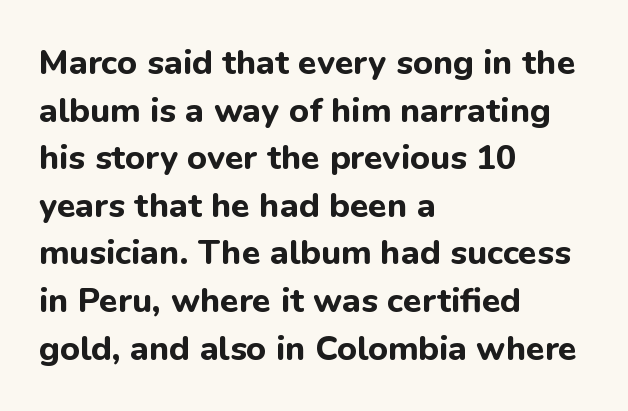
Spacing verdict: proportional, widths tailored to each character. Spacing between characters is what you'd get straight out of the box. Plenty of ink on the page — the face is bold. The typeface chosen for these lines omits serifs. The rows are spaced the way most documents space them. The rag falls on the right side of this text block.
